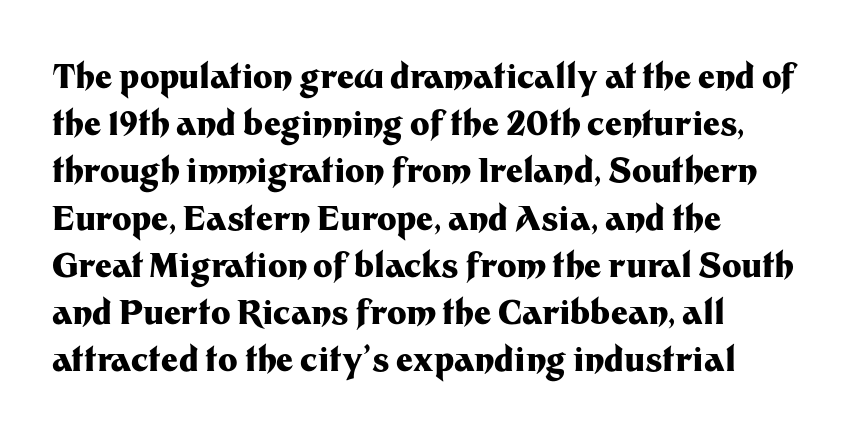
These lines are set flush left with a ragged right edge. Caption: standard tracking, unaltered. How would I describe the line gaps? Plain and ordinary. The type sits square on the baseline with zero lean.
